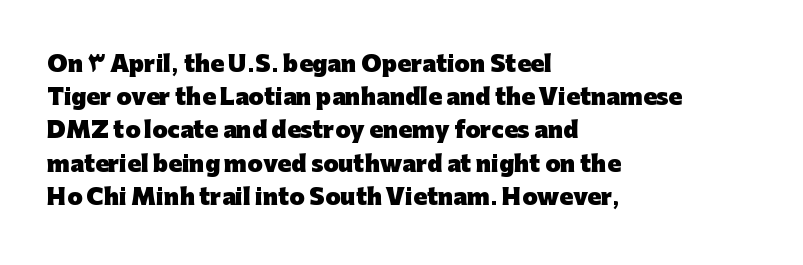
{"italic": "no", "bold": "yes", "underline": "no", "align": "left", "line_spacing": "normal", "line_spacing_ratio": 1.51, "letter_spacing": "normal", "letter_spacing_em": 0.0, "glyph_px": 22}
